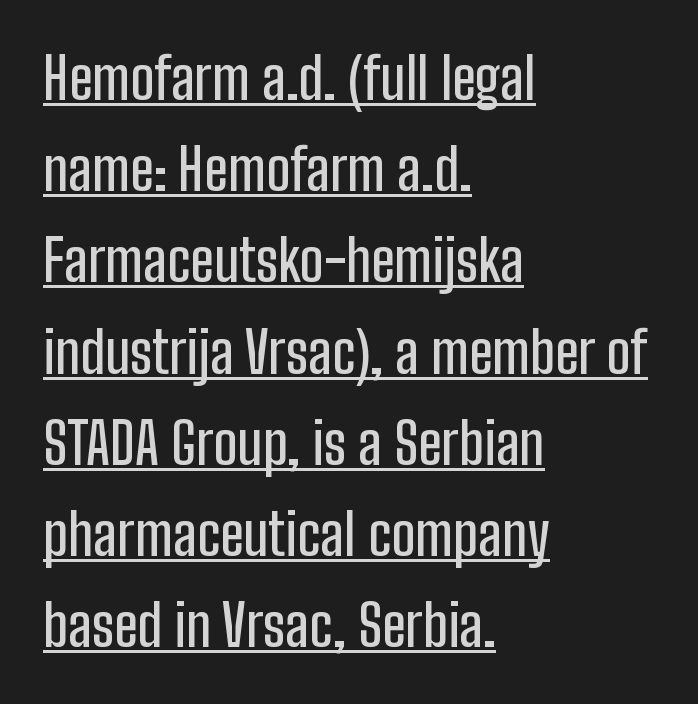
The image shows 57 px condensed sans-serif type, upright; set left-aligned, normal line spacing (1.6x), normal letter spacing, underlined; low stroke contrast and a medium x-height.
